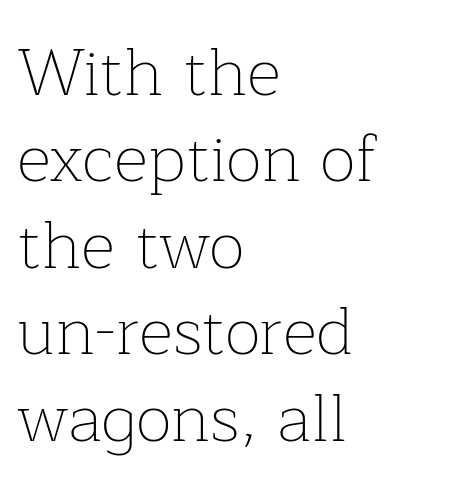
Q: Is the text bold? A: No.
Q: Is the text italic (slanted)? A: No, it is upright.
Q: Is the typeface a serif or a sans-serif typeface? A: Serif.
Q: Is the text underlined? A: No.
Q: How is the paragraph aligned? A: Left-aligned.
Q: Is the spacing between letters normal or unusually wide? A: Normal.
Q: Is the spacing between lines tight, normal or loose? A: Normal.
Q: Width (condensed, normal, or wide)? A: Normal.
Q: Stroke contrast? A: Low.
Q: x-height? A: Medium.
Q: Monospaced? A: No.
